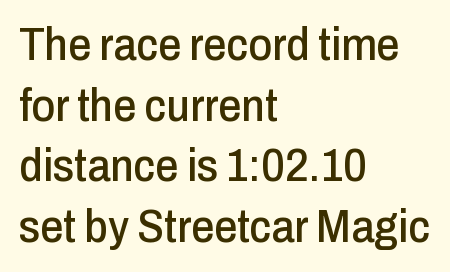
{"serif": "no", "italic": "no", "width": "condensed", "stroke_contrast": "low", "x_height": "medium", "monospaced": "no", "underline": "no", "align": "left", "line_spacing": "normal", "line_spacing_ratio": 1.32, "letter_spacing": "normal", "letter_spacing_em": 0.0, "glyph_px": 46}
